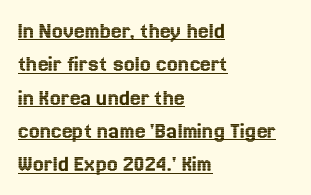
Q: Is the text italic (slanted)? A: No, it is upright.
Q: Is the text underlined? A: Yes.
Q: How is the paragraph aligned? A: Left-aligned.
Q: Is the spacing between letters normal or unusually wide? A: Normal.
Q: Is the spacing between lines tight, normal or loose? A: Normal.
